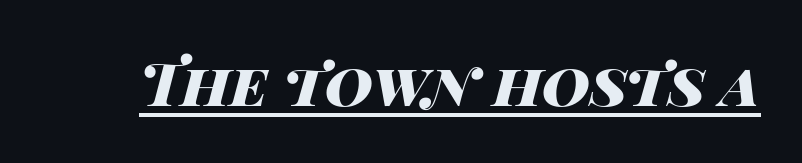
{"italic": "yes", "lean": "right", "slant_degrees": 14, "bold": "yes", "weight": "heavy", "width": "wide", "stroke_contrast": "high", "x_height": "large", "monospaced": "no", "underline": "yes", "letter_spacing": "normal", "letter_spacing_em": 0.0, "glyph_px": 59}
